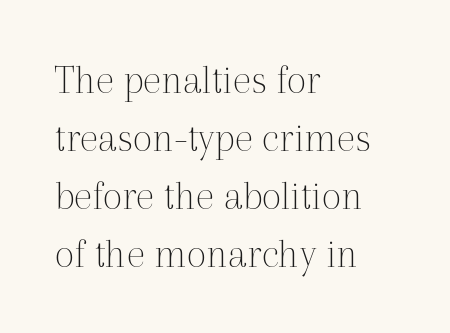
Q: Is the text bold? A: No.
Q: Is the text italic (slanted)? A: No, it is upright.
Q: Is the typeface a serif or a sans-serif typeface? A: Serif.
Q: Is the text underlined? A: No.
Q: How is the paragraph aligned? A: Left-aligned.
Q: Is the spacing between letters normal or unusually wide? A: Normal.
Q: Is the spacing between lines tight, normal or loose? A: Normal.
Q: Width (condensed, normal, or wide)? A: Normal.
Q: x-height? A: Medium.
Q: Monospaced? A: No.
